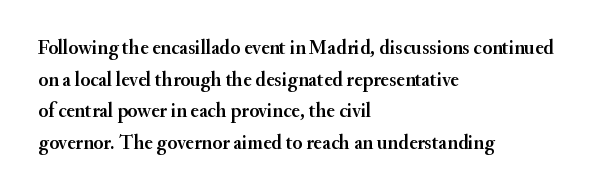
The baseline area is clear. The letterforms sit shoulder to shoulder at normal distance. Each line starts at the same left margin while the right side varies. You can tell it's not italic because the verticals are truly vertical.
